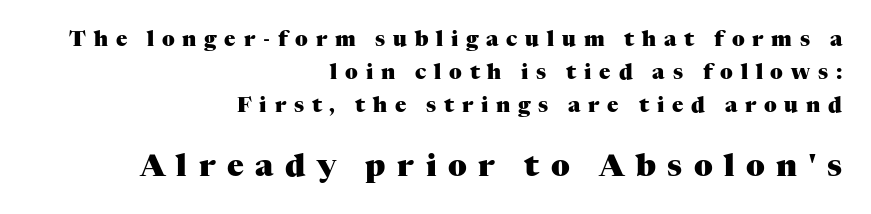
The image shows 31 px heavy serif type, upright; set right-aligned, normal line spacing (1.56x), unusually wide letter spacing (+0.37 em), not underlined; the second (bottom) block is 1.48x larger; medium stroke contrast and a medium x-height.
